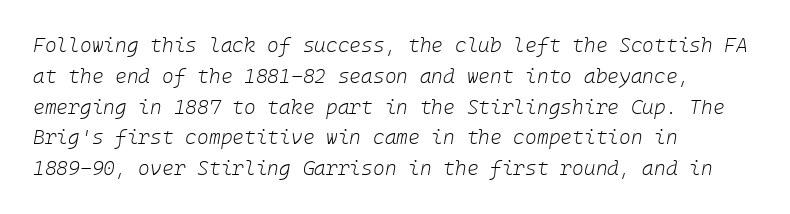
Designer's note — italics engaged. Stems here are at most as thick as an everyday book face. Notice how descenders clear the ascenders below comfortably — that's standard leading. A typesetter would call this zero additional tracking. The space directly below the letters is spotless.
